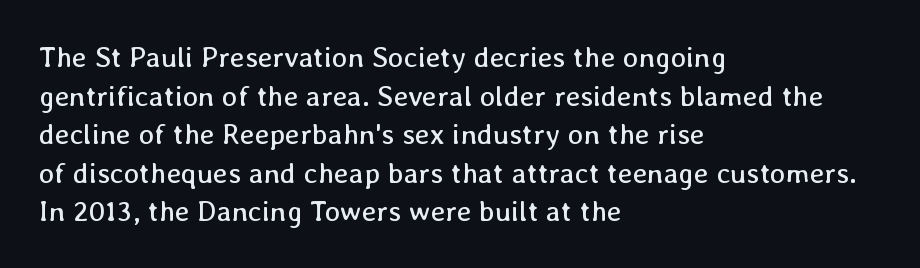
Q: Is the text bold? A: No.
Q: Is the text italic (slanted)? A: No, it is upright.
Q: Is the text underlined? A: No.
Q: How is the paragraph aligned? A: Left-aligned.
Q: Is the spacing between letters normal or unusually wide? A: Normal.
Q: Is the spacing between lines tight, normal or loose? A: Normal.
Q: Width (condensed, normal, or wide)? A: Normal.
Q: Stroke contrast? A: Low.
Q: x-height? A: Medium.
Q: Monospaced? A: No.
